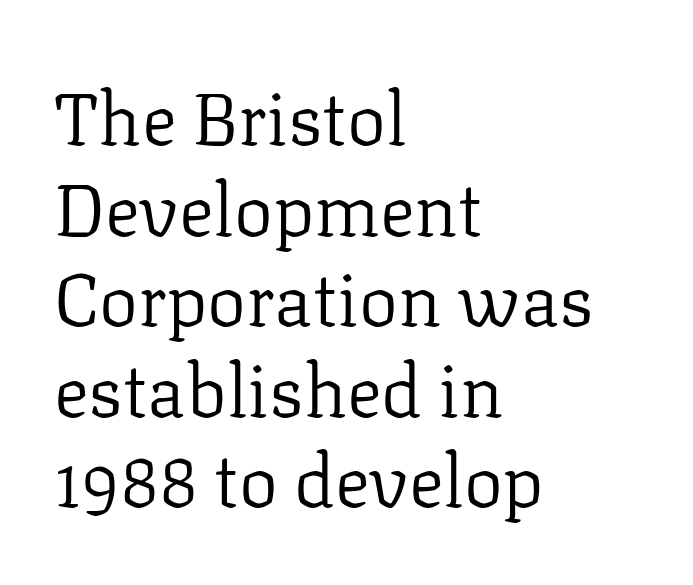
The image shows 73 px regular-weight serif type, upright; set left-aligned, line spacing 1.24x, normal letter spacing, not underlined; low stroke contrast and a medium x-height.
